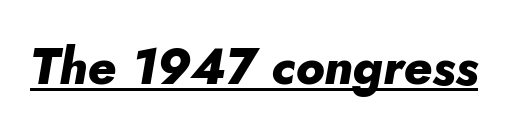
The image shows 50 px heavy type, italic (leaning right); set normal letter spacing, underlined; low stroke contrast and a small x-height.
